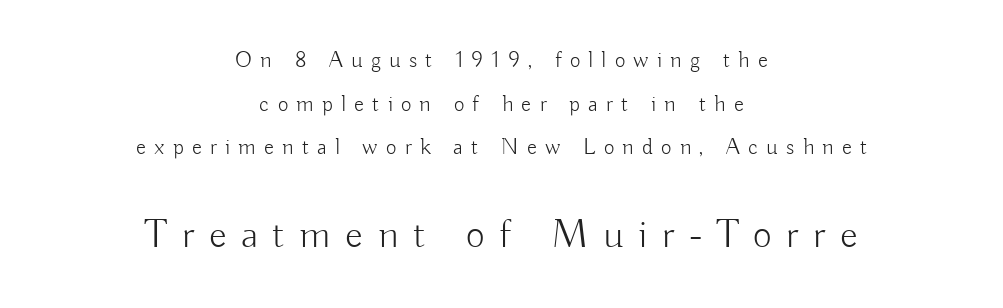
Think of a printed novel: that variable character pitch is what you see here. Each row of text sits above clean, open space. Compared with typical paragraphs, the rows here are farther apart. In terms of letterform style, serifs are entirely absent. Spacing between characters has been opened up far beyond the box default. It's the straight-up-and-down kind of type.
